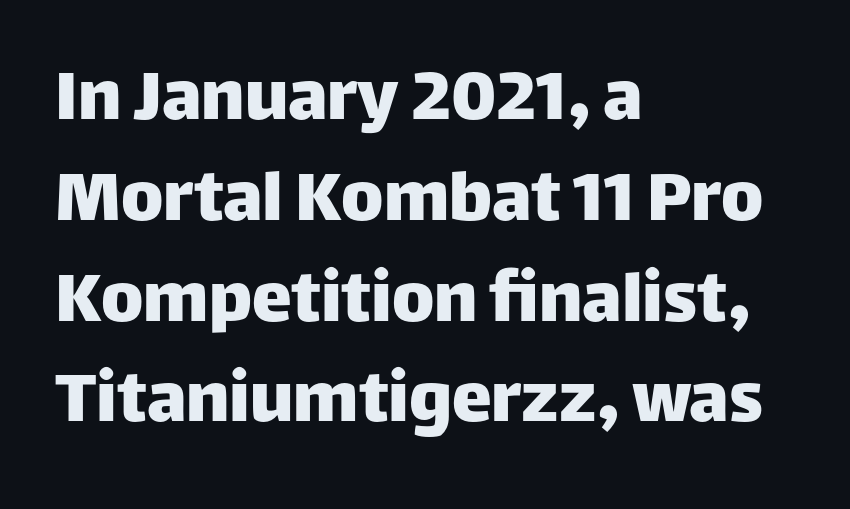
Characters follow at the spacing the type designer built in. Note the varied advance widths — an 'i' is clearly narrower than an 'm'. This sample uses an upright cut, with every glyph sitting square on the baseline. Underlining? Definitely not there.
